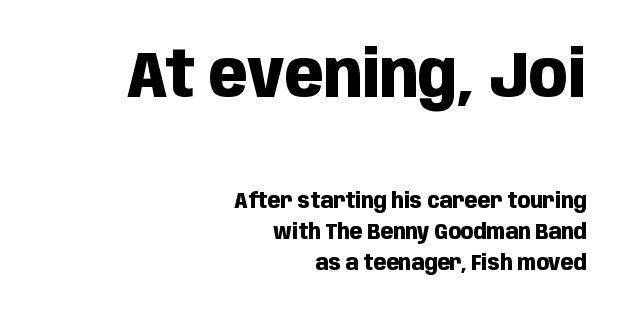
{"serif": "no", "italic": "no", "bold": "yes", "weight": "heavy", "width": "condensed", "stroke_contrast": "low", "x_height": "large", "monospaced": "no", "underline": "no", "align": "right", "line_spacing": "normal", "line_spacing_ratio": 1.47, "letter_spacing": "normal", "letter_spacing_em": 0.0, "larger_block": "first", "size_ratio": 3.05, "glyph_px": 64}
